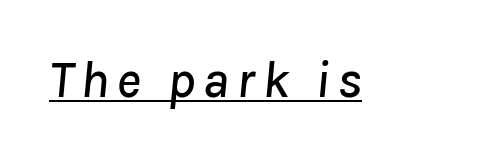
The image shows 52 px text type, italic (leaning right); set underlined; low stroke contrast and a medium x-height.
